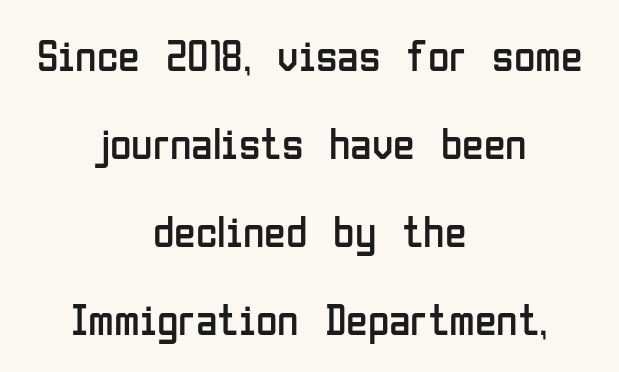
Q: Is the text bold? A: No.
Q: Is the text italic (slanted)? A: No, it is upright.
Q: Is the typeface a serif or a sans-serif typeface? A: Sans-serif.
Q: Is the text underlined? A: No.
Q: How is the paragraph aligned? A: Centered.
Q: Is the spacing between letters normal or unusually wide? A: Normal.
Q: Is the spacing between lines tight, normal or loose? A: Loose.
Q: Width (condensed, normal, or wide)? A: Condensed.
Q: Stroke contrast? A: Low.
Q: x-height? A: Medium.
Q: Monospaced? A: No.
